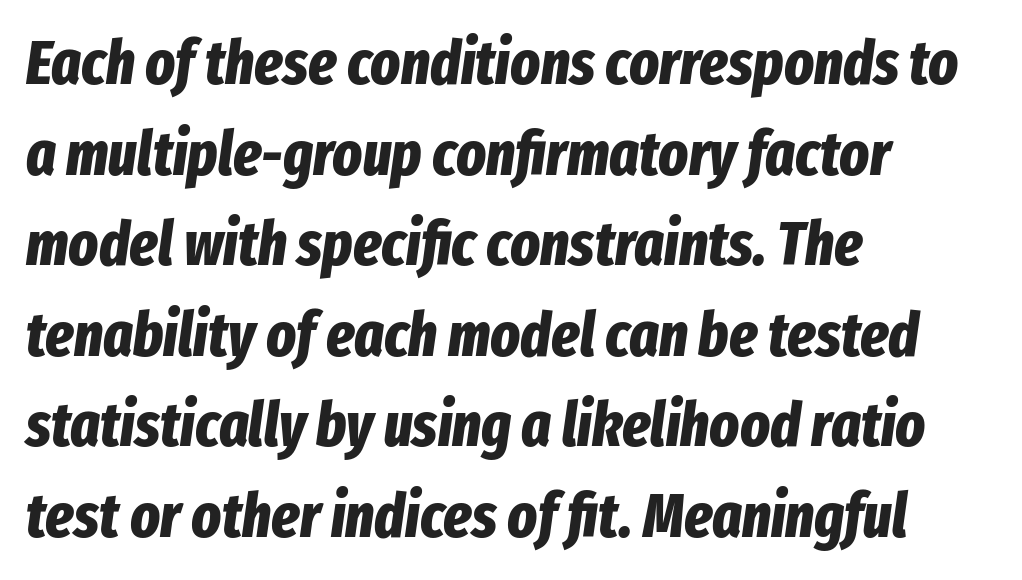
The image shows 62 px bold, condensed type, italic (leaning right); set left-aligned, normal line spacing (1.46x), normal letter spacing, not underlined; low stroke contrast and a medium x-height.
